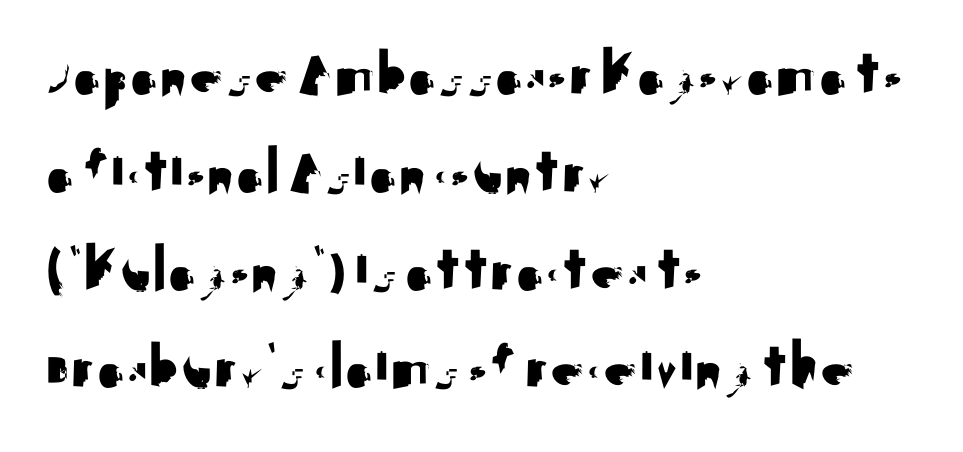
Q: Is the text italic (slanted)? A: No, it is upright.
Q: Is the typeface a serif or a sans-serif typeface? A: Sans-serif.
Q: Is the text underlined? A: No.
Q: How is the paragraph aligned? A: Left-aligned.
Q: Is the spacing between letters normal or unusually wide? A: Normal.
Q: Is the spacing between lines tight, normal or loose? A: Normal.
Q: Width (condensed, normal, or wide)? A: Normal.
Q: Stroke contrast? A: Medium.
Q: x-height? A: Small.
Q: Monospaced? A: No.
